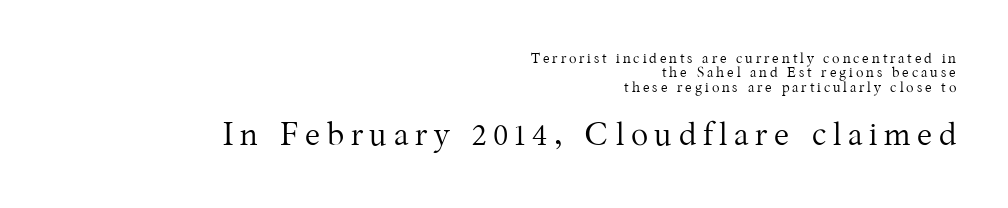
Q: Is the text bold? A: No.
Q: Is the text italic (slanted)? A: No, it is upright.
Q: Is the typeface a serif or a sans-serif typeface? A: Serif.
Q: Is the text underlined? A: No.
Q: How is the paragraph aligned? A: Right-aligned.
Q: Is the spacing between letters normal or unusually wide? A: Unusually wide.
Q: Is the spacing between lines tight, normal or loose? A: Tight.
Q: Which block of text is set in a larger size, the first (top) or the second (bottom)? A: The second (bottom) one.
Q: Width (condensed, normal, or wide)? A: Normal.
Q: Stroke contrast? A: Medium.
Q: x-height? A: Medium.
Q: Monospaced? A: No.
